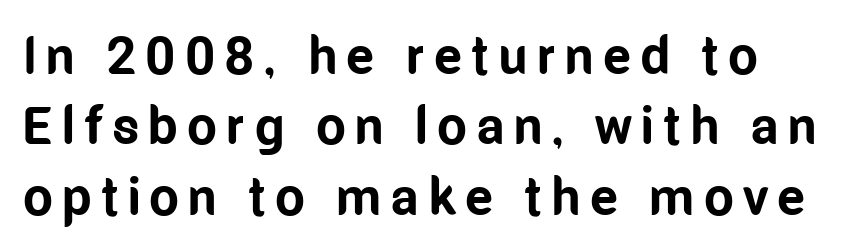
Does the leading feel generous? No, just average. The font family rendered here belongs to the sans-serif group. The string is rendered with underlining switched off. Is this a fixed-width face? No — the glyphs have proportional, varying widths.
